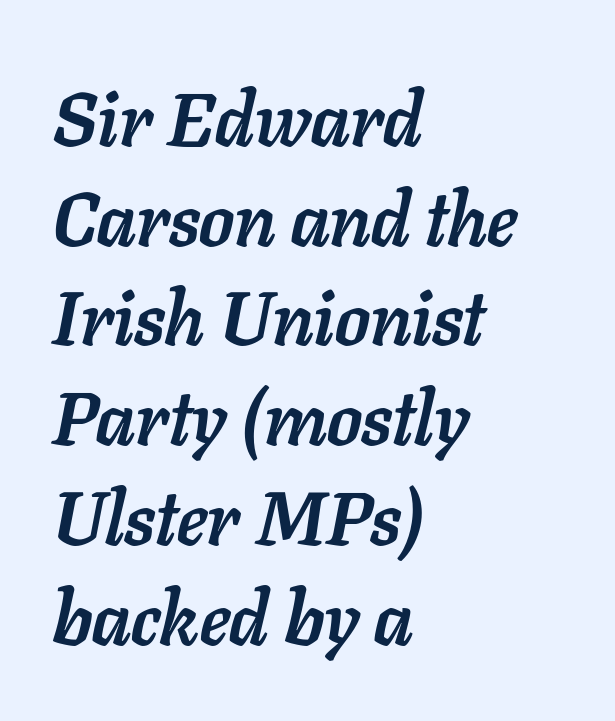
Here the designer chose a conventional face with non-uniform glyph widths. Visually the block forms a straight wall on the left and a jagged coastline on the right. The type is set solid horizontally, with unmodified tracking. Evenly set lines give the paragraph a standard silhouette.
